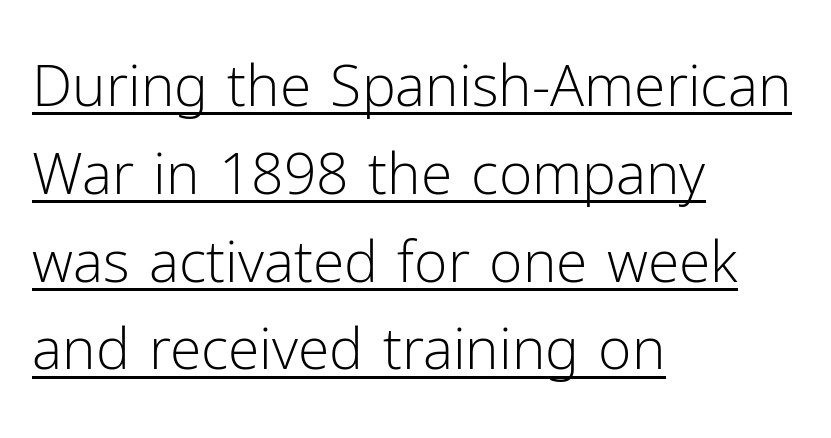
{"serif": "no", "italic": "no", "bold": "no", "weight": "light", "width": "normal", "stroke_contrast": "low", "x_height": "medium", "monospaced": "no", "underline": "yes", "align": "left", "line_spacing": "normal", "line_spacing_ratio": 1.54, "letter_spacing": "normal", "letter_spacing_em": 0.0, "glyph_px": 57}
